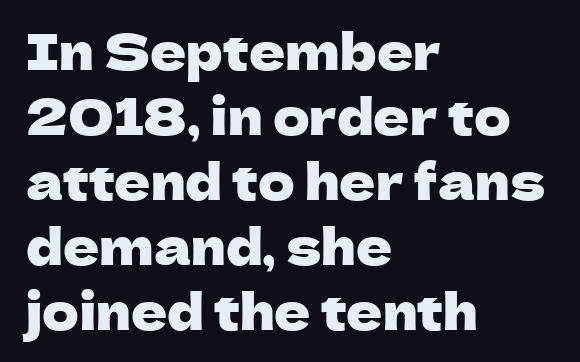
Think of a printed novel: that variable character pitch is what you see here. Designer's note — italics off, roman on. Underlining? Definitely not there. Does the leading feel generous? No, just average.
